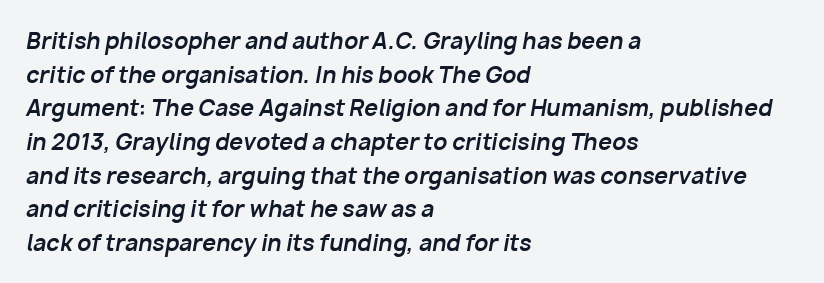
The image shows 22 px bold type, italic (leaning right); set left-aligned, normal line spacing (1.53x), normal letter spacing, not underlined.
